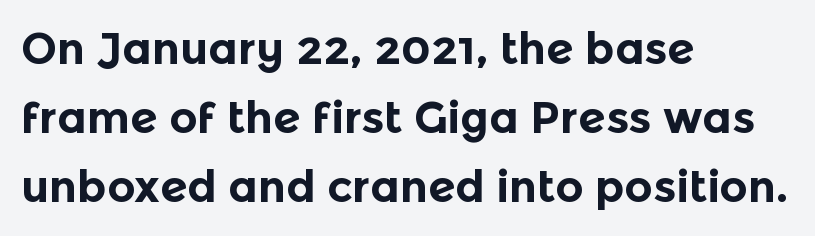
The paragraph shown leans on its left margin. Check where the strokes stop: nothing finishes them off — pure sans. What weight is shown? A full bold with thick strokes. Rows of type keep a routine distance in the vertical direction. A roman cut, with each character standing at attention.
